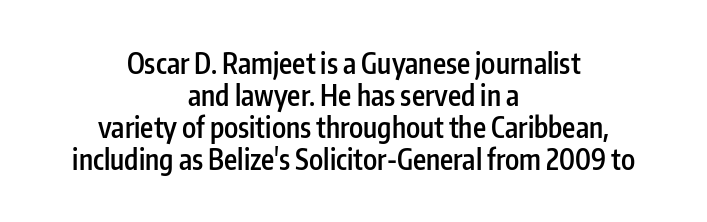
{"serif": "no", "italic": "no", "bold": "semi", "weight": "semibold", "width": "condensed", "stroke_contrast": "low", "x_height": "medium", "monospaced": "no", "underline": "no", "align": "center", "line_spacing": "tight", "line_spacing_ratio": 1.14, "letter_spacing": "normal", "letter_spacing_em": 0.0, "glyph_px": 28}
